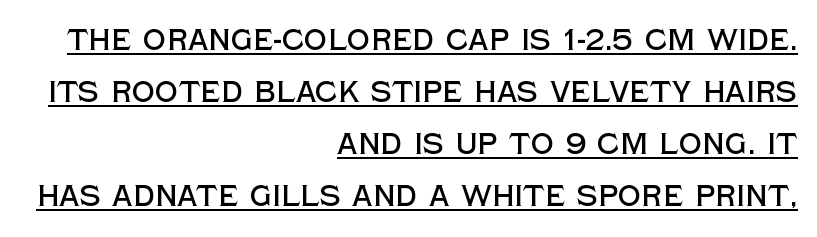
Q: Is the text italic (slanted)? A: No, it is upright.
Q: Is the typeface a serif or a sans-serif typeface? A: Sans-serif.
Q: Is the text underlined? A: Yes.
Q: How is the paragraph aligned? A: Right-aligned.
Q: Is the spacing between letters normal or unusually wide? A: Normal.
Q: Width (condensed, normal, or wide)? A: Normal.
Q: x-height? A: Large.
Q: Monospaced? A: No.
